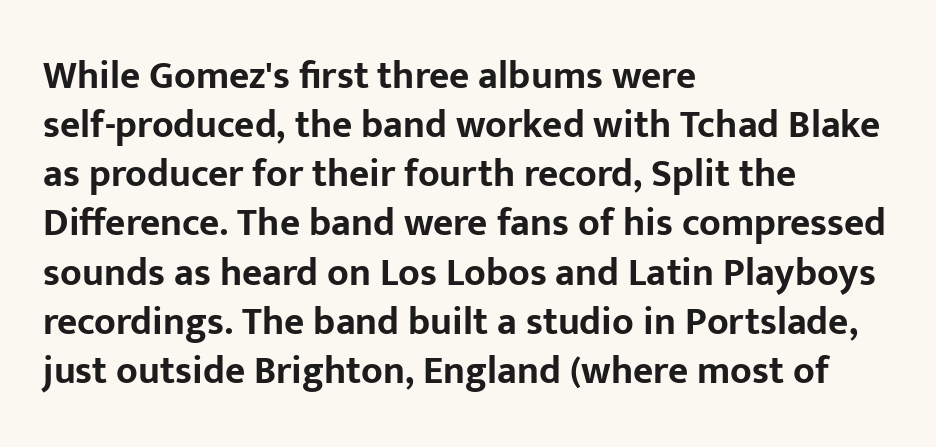
The type family on display is of the sans-serif kind. Strokes here are thick enough to call this a true bold. Short note: letters normally spaced. Quick note: underline off.
